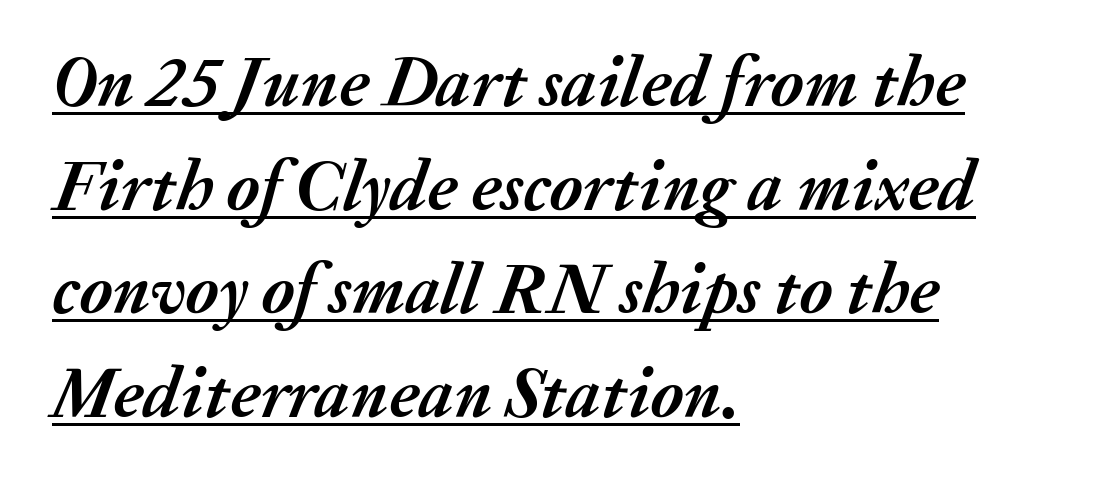
In designer terms, the underline attribute is active on this setting. Letter spacing: default. This sample keeps an unexceptional amount of space between lines. Emphasis by weight is at full strength: bold.
